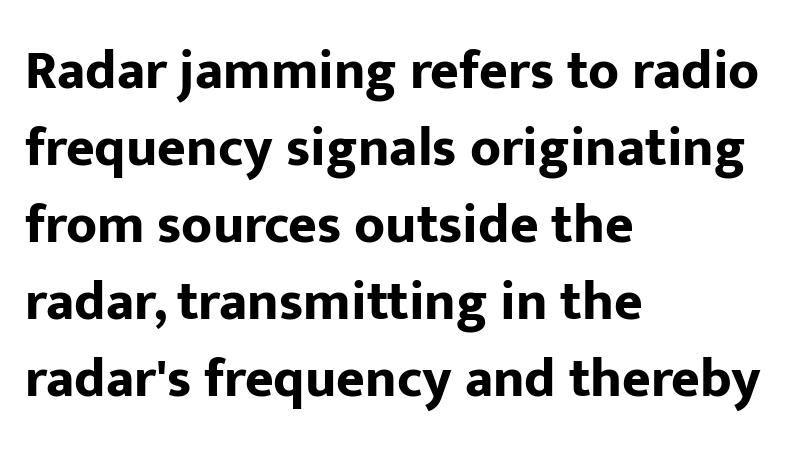
{"serif": "no", "italic": "no", "bold": "yes", "weight": "bold", "width": "normal", "stroke_contrast": "low", "x_height": "medium", "monospaced": "no", "underline": "no", "align": "left", "line_spacing": "normal", "line_spacing_ratio": 1.4, "letter_spacing": "normal", "letter_spacing_em": 0.0, "glyph_px": 55}
